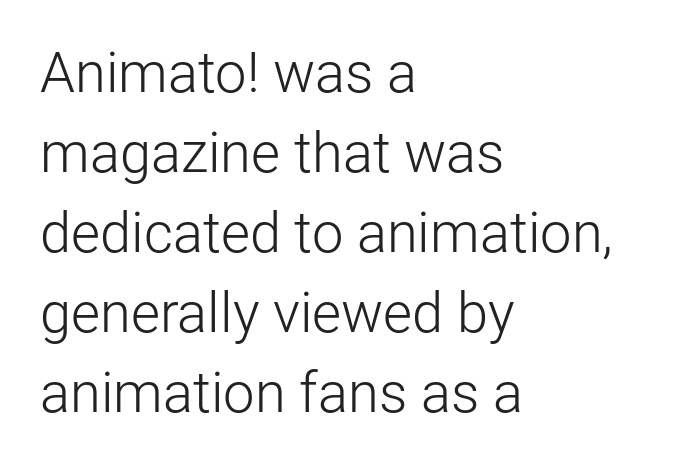
The gaps between neighbouring characters are ordinary and unremarkable. No italicization has been applied; the sample stays upright. Caption: multi-line text, flush left, ragged right. Character widths vary here, with narrow letters taking less room than wide ones. Underlining? Definitely not there. Letters have the restrained weight of plain body copy at most.
